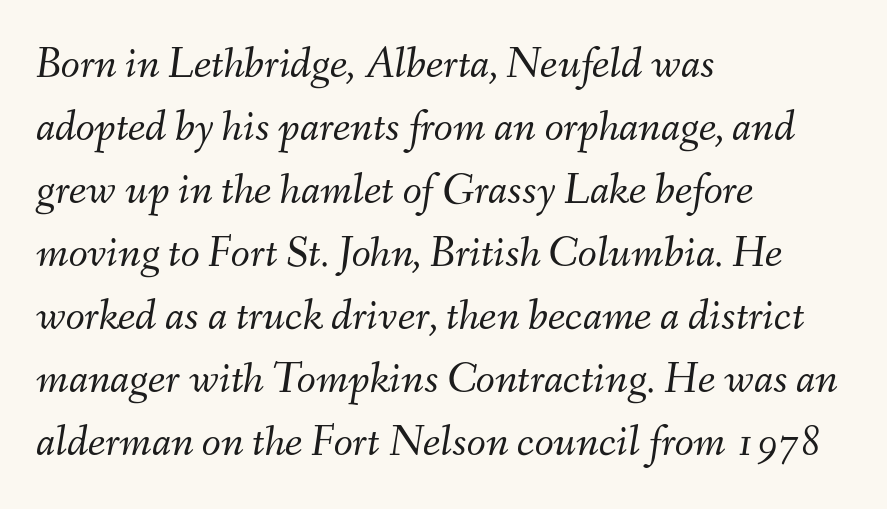
These lines keep a tight, regular rhythm from letter to letter. A typesetter would call this proportional, since set widths differ per character. Normally led — the rows are evenly, conventionally spaced. The foot of each line stays bare and open.
